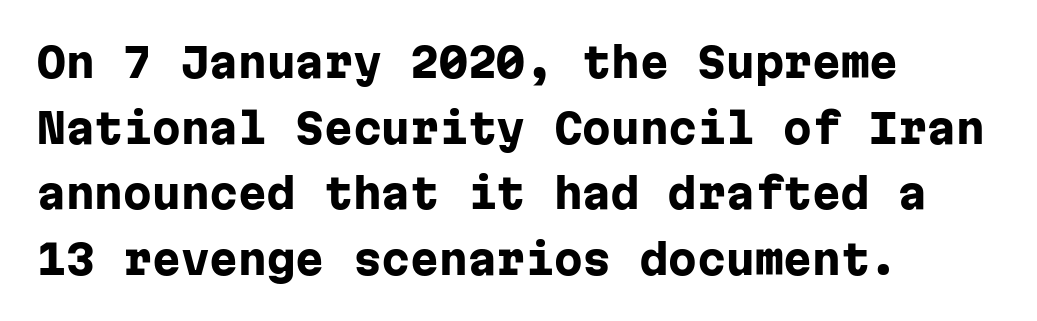
The image shows 41 px heavy sans-serif type, upright, monospaced; set left-aligned, normal line spacing (1.6x), normal letter spacing, not underlined; low stroke contrast and a medium x-height.
